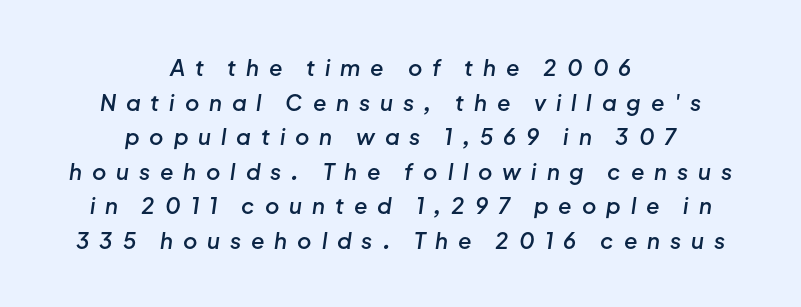
This rendering widens character spacing well past its baseline value. The vertical gap from one line to the next is medium. Its strokes are somewhat broadened, the hallmark of semibold type. The typography opts for an oblique posture over an upright one. These lines stack symmetrically, like a column narrowing and widening about its center.
